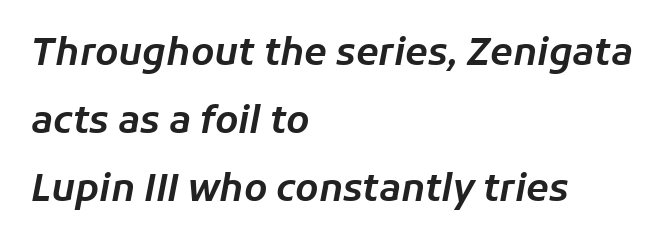
{"italic": "yes", "lean": "right", "slant_degrees": 11, "width": "normal", "stroke_contrast": "low", "x_height": "medium", "monospaced": "no", "underline": "no", "align": "left", "line_spacing_ratio": 1.84, "letter_spacing": "normal", "letter_spacing_em": 0.0, "glyph_px": 37}
